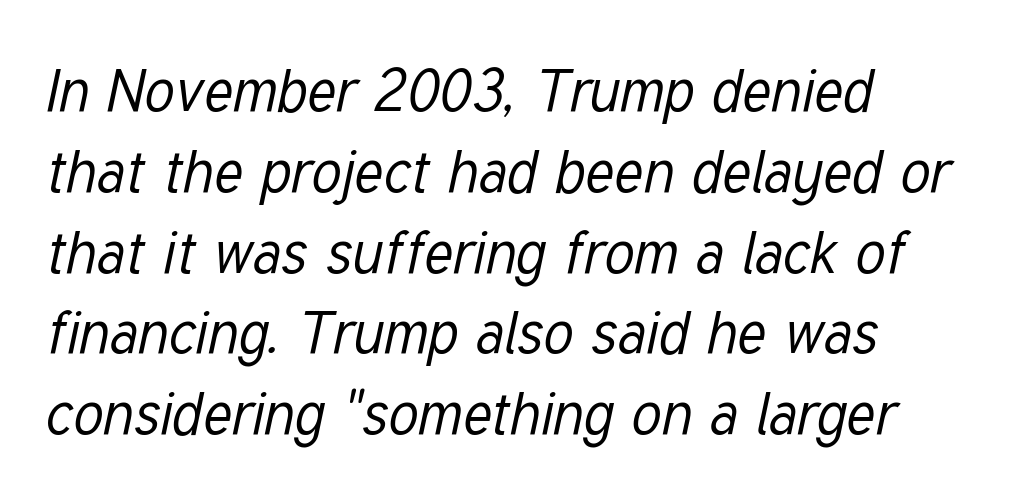
{"italic": "yes", "lean": "right", "slant_degrees": 12, "bold": "no", "weight": "regular", "width": "condensed", "stroke_contrast": "low", "x_height": "medium", "monospaced": "no", "underline": "no", "align": "left", "line_spacing": "normal", "line_spacing_ratio": 1.37, "letter_spacing": "normal", "letter_spacing_em": 0.0, "glyph_px": 59}
